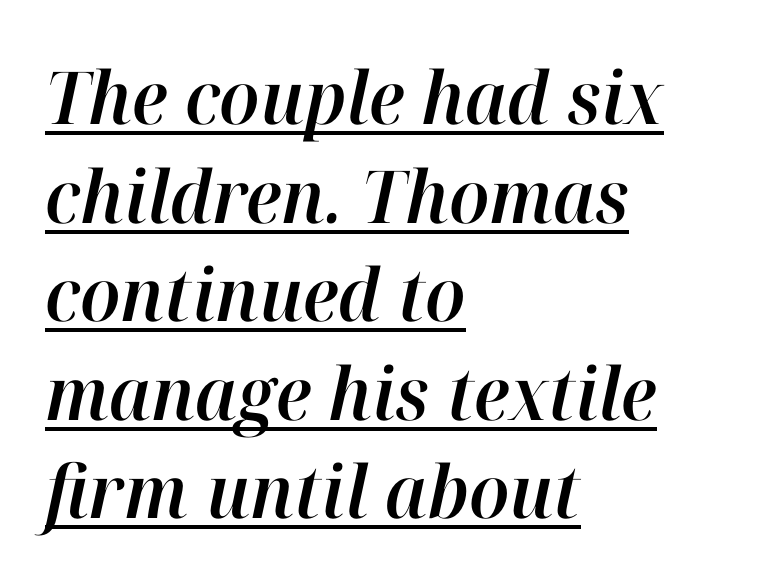
The image shows 73 px text type, italic (leaning right); set left-aligned, normal line spacing (1.35x), normal letter spacing, underlined; high stroke contrast and a medium x-height.
